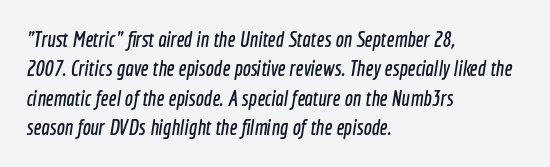
{"underline": "no", "align": "left", "line_spacing": "normal", "line_spacing_ratio": 1.34, "letter_spacing": "normal", "letter_spacing_em": 0.0, "glyph_px": 22}
